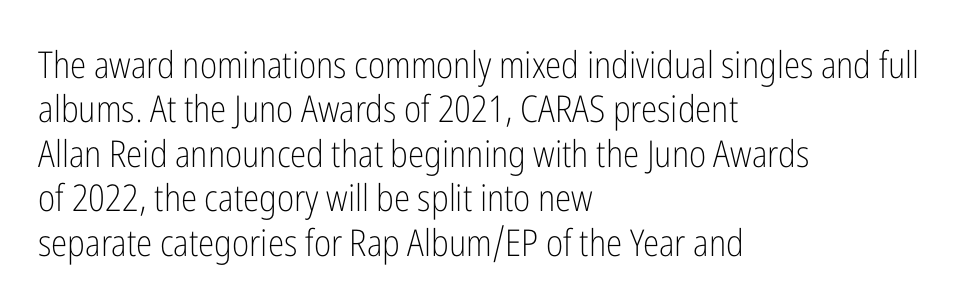
The image shows 37 px light, condensed sans-serif type, upright; set left-aligned, line spacing 1.2x, normal letter spacing, not underlined; low stroke contrast and a medium x-height.
